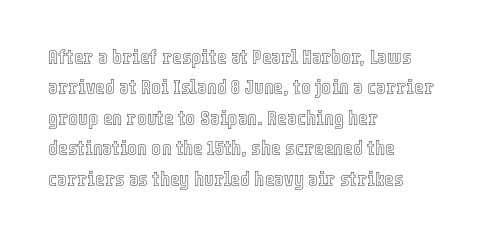
The image shows 21 px text type, upright; set left-aligned, normal line spacing (1.45x), normal letter spacing, not underlined.
